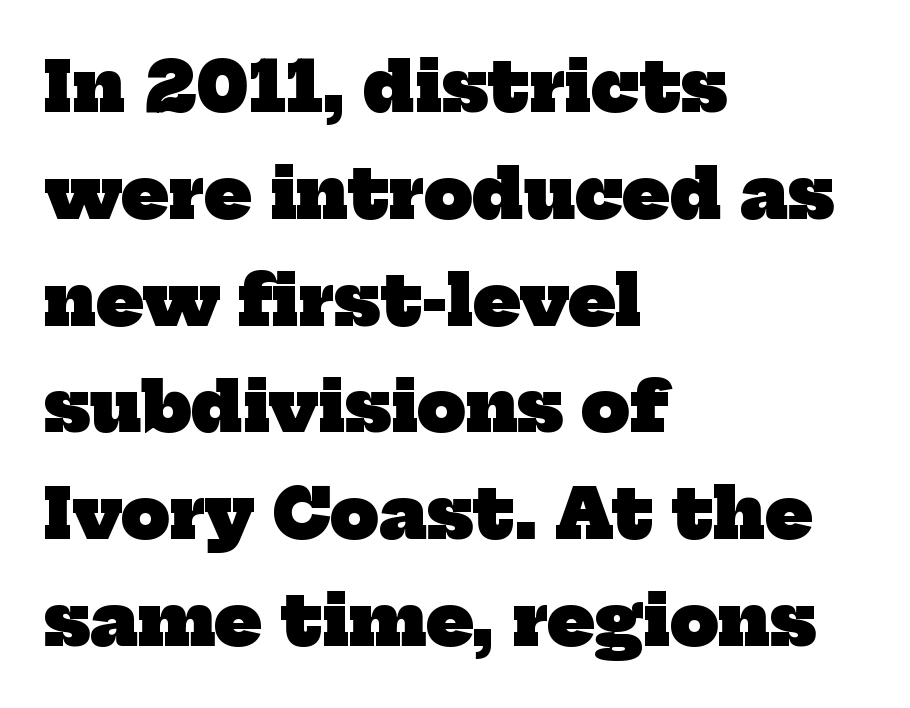
Q: Is the text bold? A: Yes.
Q: Is the typeface a serif or a sans-serif typeface? A: Serif.
Q: Is the text underlined? A: No.
Q: How is the paragraph aligned? A: Left-aligned.
Q: Is the spacing between letters normal or unusually wide? A: Normal.
Q: Is the spacing between lines tight, normal or loose? A: Normal.
Q: Width (condensed, normal, or wide)? A: Normal.
Q: Stroke contrast? A: Low.
Q: x-height? A: Medium.
Q: Monospaced? A: No.
